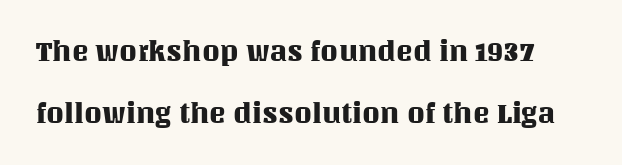
Descenders hang freely into open space. Rows of type keep a wide berth in the vertical direction. Posture: straight, roman, zero tilt. Think of a printed novel: that variable character pitch is what you see here.
